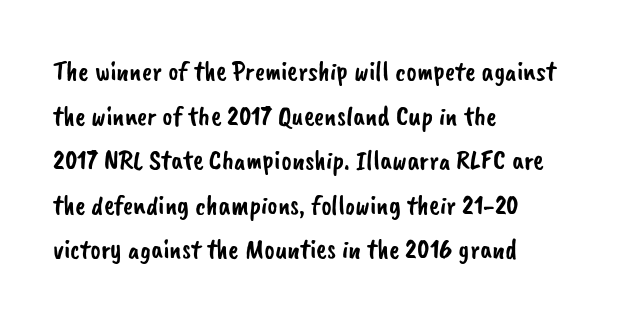
Q: Is the typeface a serif or a sans-serif typeface? A: Sans-serif.
Q: Is the text underlined? A: No.
Q: How is the paragraph aligned? A: Left-aligned.
Q: Is the spacing between letters normal or unusually wide? A: Normal.
Q: Is the spacing between lines tight, normal or loose? A: Normal.
Q: Width (condensed, normal, or wide)? A: Normal.
Q: Stroke contrast? A: Low.
Q: x-height? A: Small.
Q: Monospaced? A: No.
